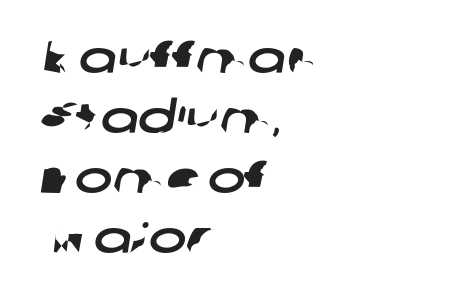
{"serif": "no", "width": "wide", "stroke_contrast": "low", "x_height": "medium", "monospaced": "no", "underline": "no", "align": "left", "line_spacing": "normal", "line_spacing_ratio": 1.33, "letter_spacing": "normal", "letter_spacing_em": 0.0, "glyph_px": 45}
